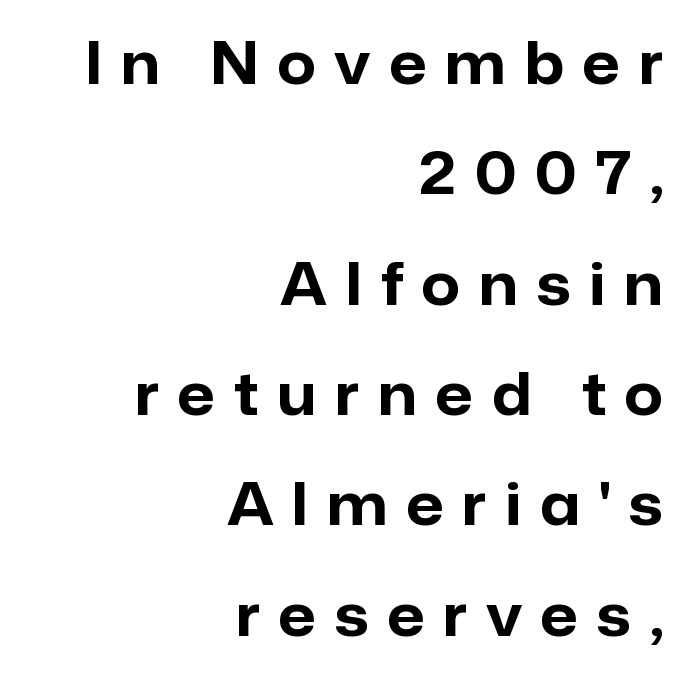
The typesetter chose a ragged-left arrangement here. Nobody drew a line under any word here. The gaps between neighbouring characters are conspicuously large. Vertical strokes here are truly vertical. Typesetter's note: full bold, strokes at maximum text heaviness.
